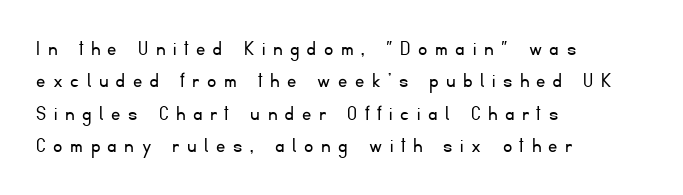
The image shows 23 px text type, upright; set left-aligned, normal line spacing (1.41x), unusually wide letter spacing (+0.33 em), not underlined.
